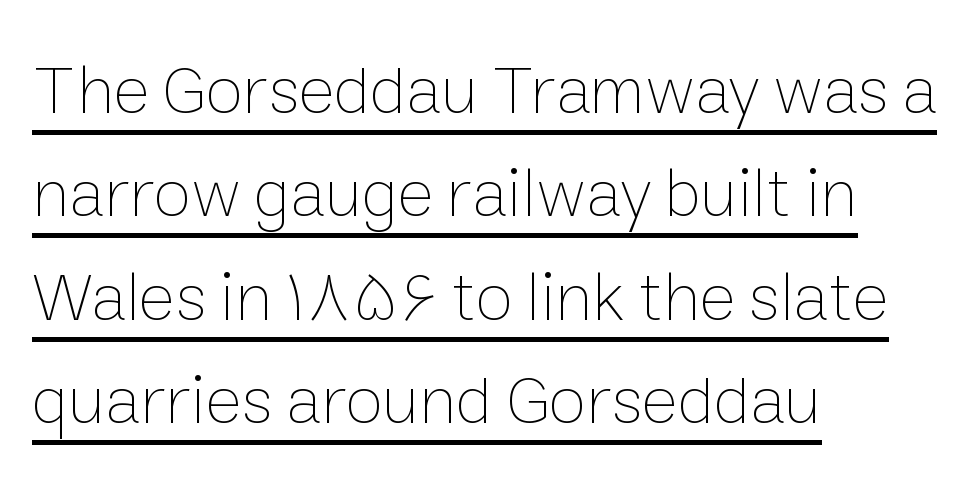
Q: Is the text bold? A: No.
Q: Is the text italic (slanted)? A: No, it is upright.
Q: Is the text underlined? A: Yes.
Q: How is the paragraph aligned? A: Left-aligned.
Q: Is the spacing between letters normal or unusually wide? A: Normal.
Q: Is the spacing between lines tight, normal or loose? A: Normal.
Q: Width (condensed, normal, or wide)? A: Normal.
Q: Stroke contrast? A: Low.
Q: x-height? A: Medium.
Q: Monospaced? A: No.
